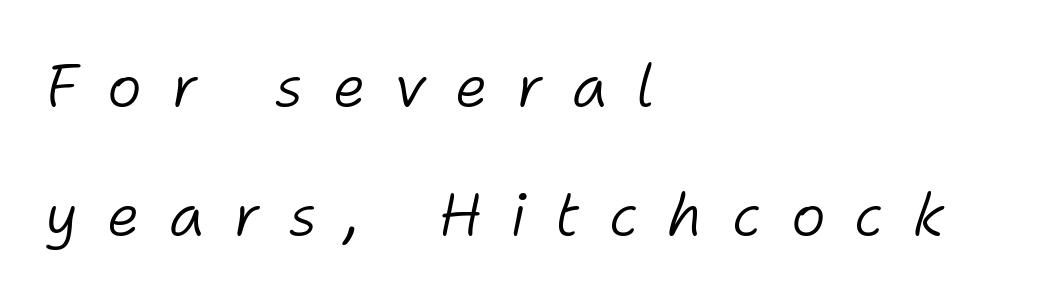
Look at the tracking — it's clearly loosened, letters drifting apart. Spacing verdict: proportional, widths tailored to each character. No chunkiness to these letters — they're not bold. The typesetter chose a ragged-right arrangement here. Notice the wide empty band between every row — that's loose leading. Underline: absent.
